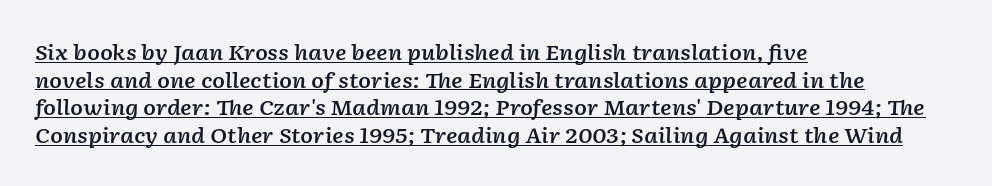
Would a proofreader flag this as italicized? Yes. One-word summary of the alignment: left. If you measured baseline to baseline, you'd find a middling distance. What stands out about the letter spacing? Nothing — it is the standard amount.
